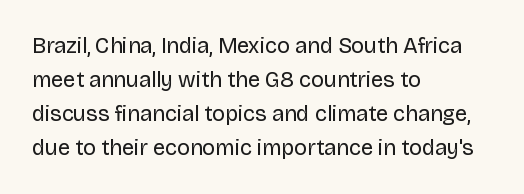
The image shows 22 px text type, upright; set left-aligned, normal line spacing (1.55x), normal letter spacing, not underlined.
